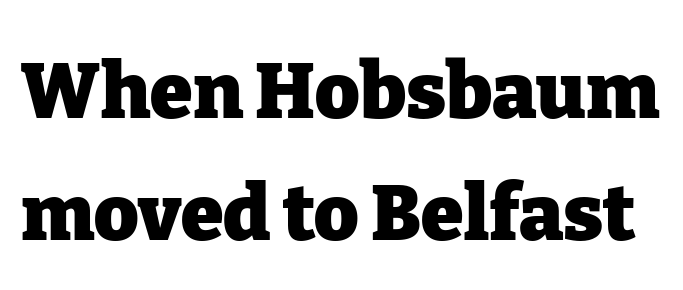
{"serif": "yes", "italic": "no", "bold": "yes", "weight": "heavy", "width": "normal", "stroke_contrast": "low", "x_height": "medium", "monospaced": "no", "underline": "no", "line_spacing": "normal", "line_spacing_ratio": 1.58, "letter_spacing": "normal", "letter_spacing_em": 0.0, "glyph_px": 77}
